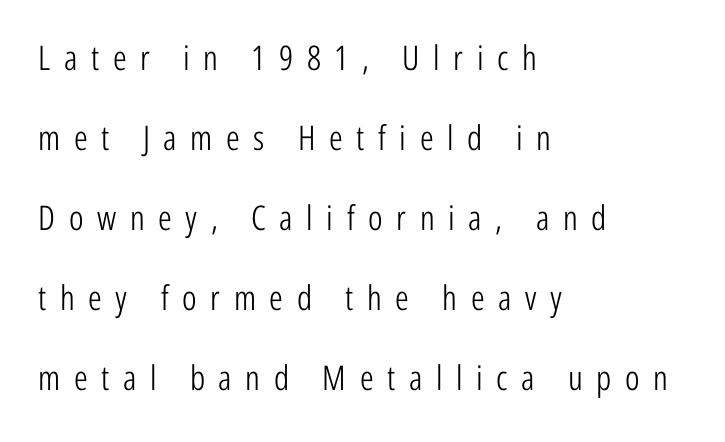
Q: Is the text bold? A: No.
Q: Is the text italic (slanted)? A: No, it is upright.
Q: Is the typeface a serif or a sans-serif typeface? A: Sans-serif.
Q: Is the text underlined? A: No.
Q: How is the paragraph aligned? A: Left-aligned.
Q: Is the spacing between letters normal or unusually wide? A: Unusually wide.
Q: Is the spacing between lines tight, normal or loose? A: Loose.
Q: Width (condensed, normal, or wide)? A: Condensed.
Q: Stroke contrast? A: Low.
Q: x-height? A: Medium.
Q: Monospaced? A: No.
